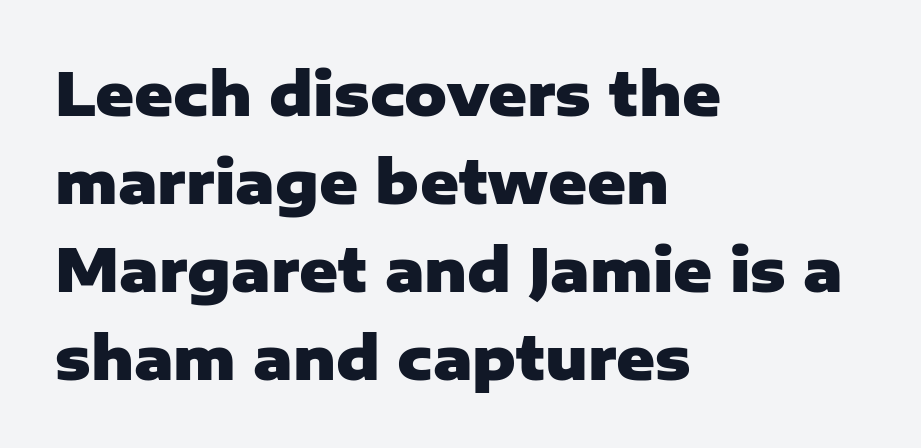
The image shows 59 px heavy sans-serif type, upright; set left-aligned, normal line spacing (1.49x), normal letter spacing, not underlined; low stroke contrast and a medium x-height.
